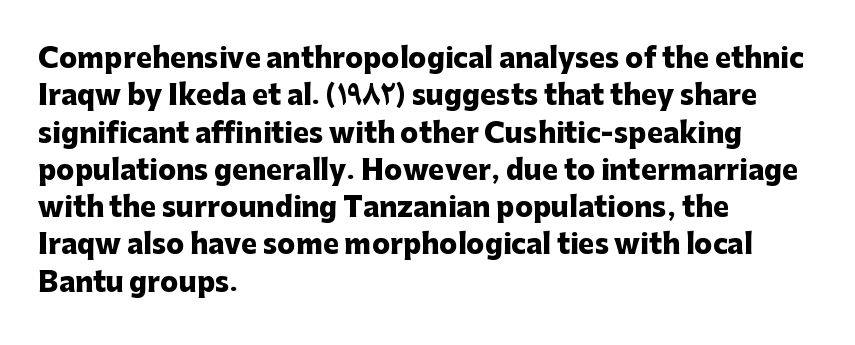
Q: Is the text bold? A: Yes.
Q: Is the text italic (slanted)? A: No, it is upright.
Q: Is the text underlined? A: No.
Q: How is the paragraph aligned? A: Left-aligned.
Q: Is the spacing between letters normal or unusually wide? A: Normal.
Q: Is the spacing between lines tight, normal or loose? A: Normal.
